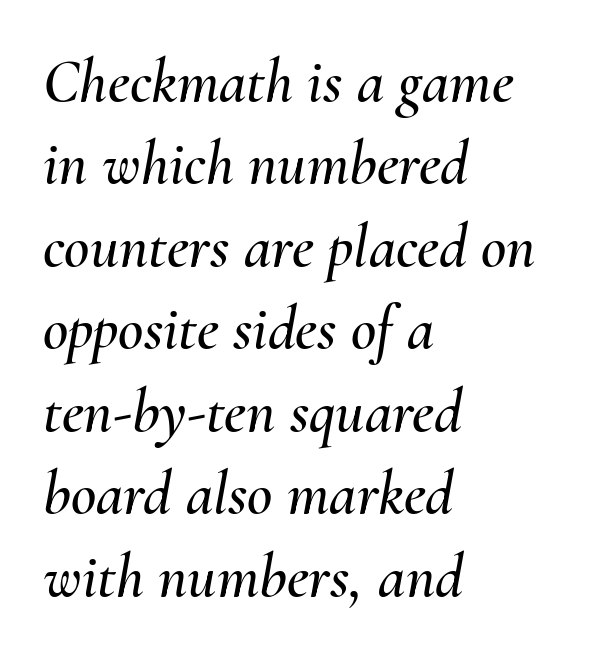
The image shows 62 px text type, italic (leaning right); set left-aligned, normal line spacing (1.33x), normal letter spacing, not underlined; medium stroke contrast and a small x-height.
